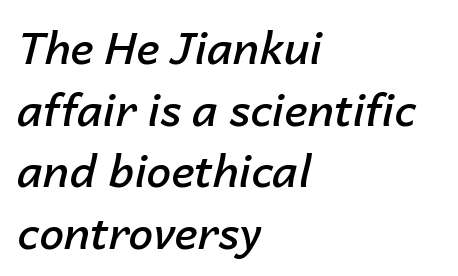
{"italic": "yes", "lean": "right", "slant_degrees": 14, "bold": "semi", "weight": "semibold", "width": "normal", "stroke_contrast": "low", "x_height": "medium", "monospaced": "no", "underline": "no", "align": "left", "line_spacing": "normal", "line_spacing_ratio": 1.4, "letter_spacing": "normal", "letter_spacing_em": 0.0, "glyph_px": 44}
